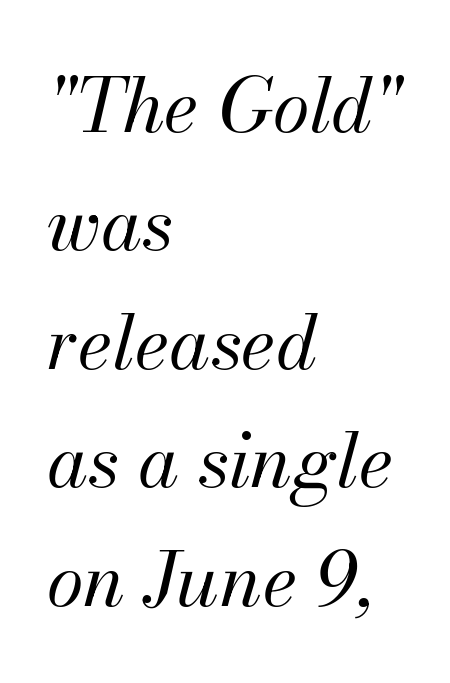
Standard letterfit; no display-style spreading of the glyphs. Glance below the letters and you will spot only blank space. If you measured baseline to baseline, you'd find a middling distance. Character widths vary here, with narrow letters taking less room than wide ones. Teacher's note: observe the even left margin — that is flush-left alignment. This sample uses an oblique cut, with every glyph tilted off the vertical.
